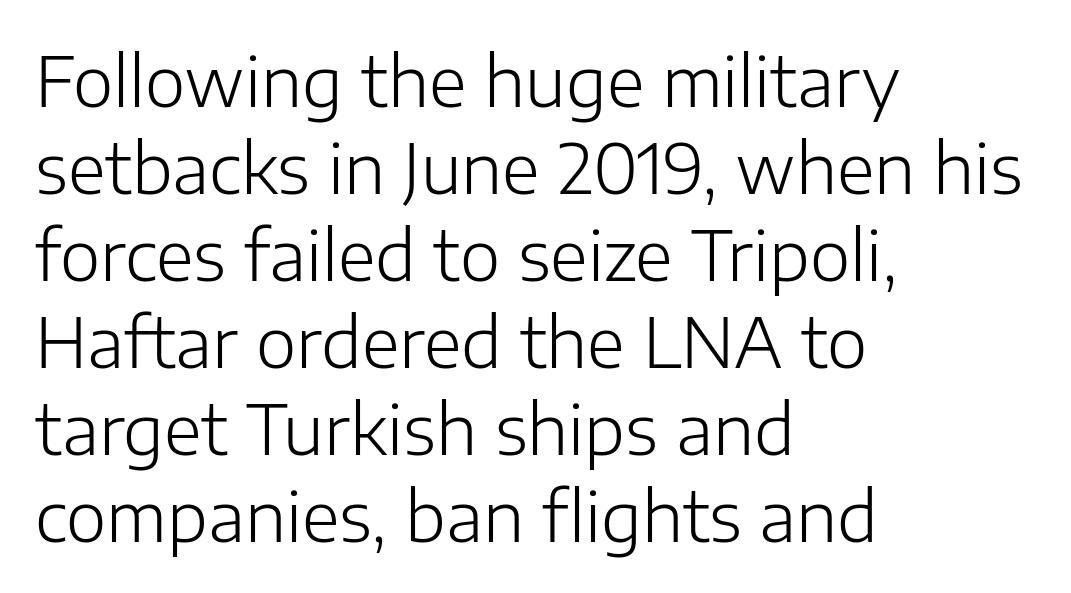
The image shows 69 px light sans-serif type, upright; set left-aligned, normal line spacing (1.26x), normal letter spacing, not underlined; low stroke contrast and a medium x-height.
